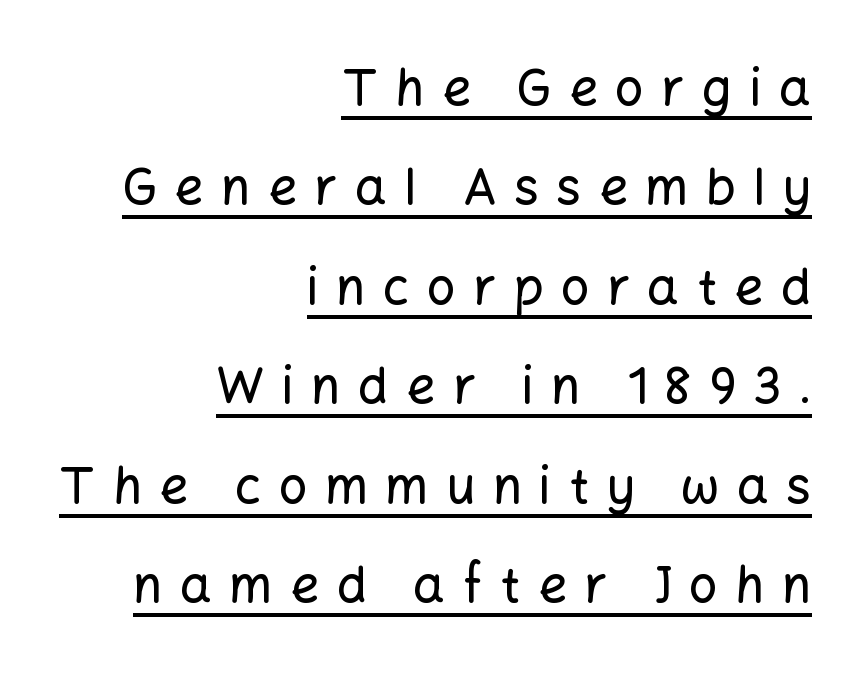
{"serif": "no", "italic": "no", "width": "normal", "stroke_contrast": "low", "x_height": "medium", "monospaced": "no", "underline": "yes", "align": "right", "line_spacing": "loose", "line_spacing_ratio": 1.99, "letter_spacing": "wide", "letter_spacing_em": 0.35, "glyph_px": 50}
